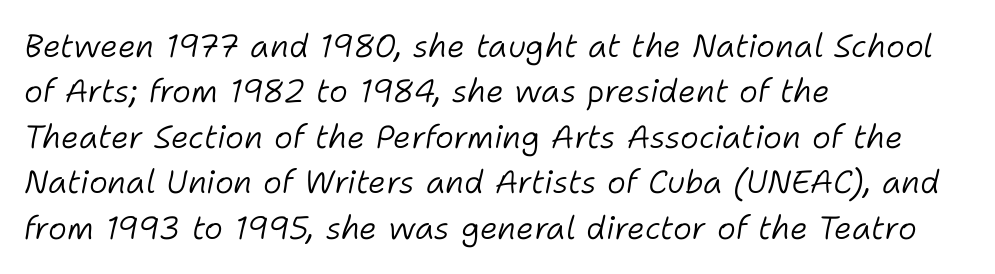
The image shows 32 px light type, italic (leaning right); set left-aligned, normal line spacing (1.42x), normal letter spacing, not underlined; low stroke contrast and a medium x-height.
